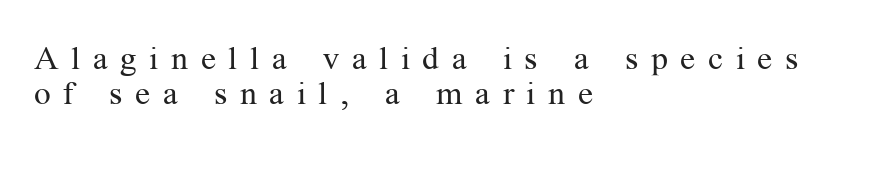
{"serif": "yes", "italic": "no", "bold": "no", "weight": "regular", "width": "normal", "stroke_contrast": "medium", "x_height": "medium", "monospaced": "no", "underline": "no", "align": "left", "line_spacing": "tight", "line_spacing_ratio": 1.07, "letter_spacing": "wide", "letter_spacing_em": 0.38, "glyph_px": 33}
